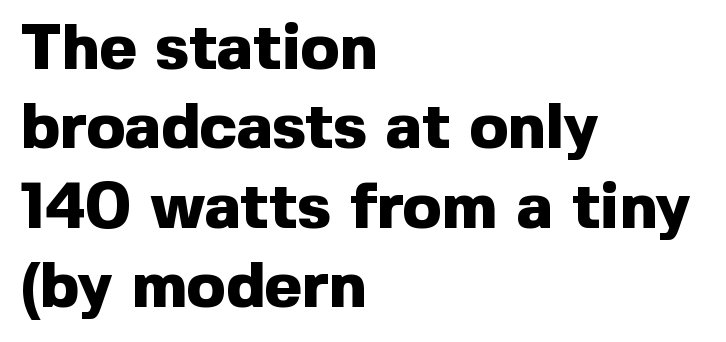
The image shows 64 px heavy sans-serif type, upright; set left-aligned, line spacing 1.24x, normal letter spacing, not underlined; a medium x-height.
